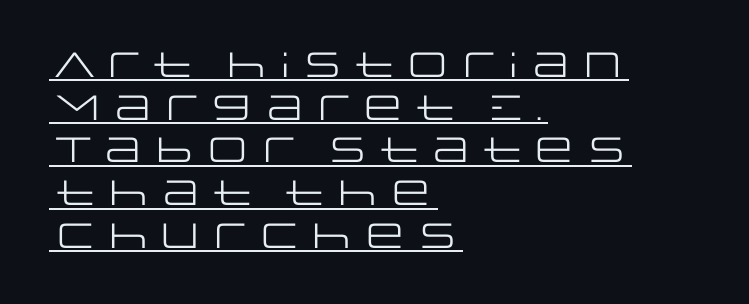
The image shows 35 px regular-weight, wide sans-serif type, upright; set left-aligned, line spacing 1.22x, normal letter spacing, underlined; low stroke contrast and a large x-height.
